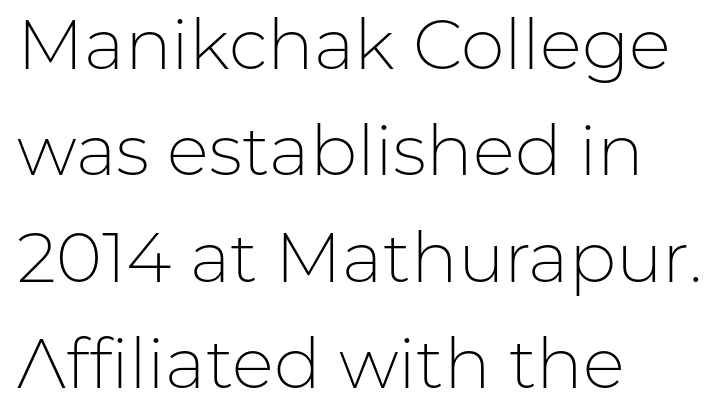
Note the varied advance widths — an 'i' is clearly narrower than an 'm'. A classic flush-left, rag-right setting is used for this passage. This rendering features lettering with no underline. Heaviness? Minimal to ordinary, like unemphasized prose. Successive baselines arrive at the customary interval. Nothing unusual about the tracking: characters are spaced as the font intends.
